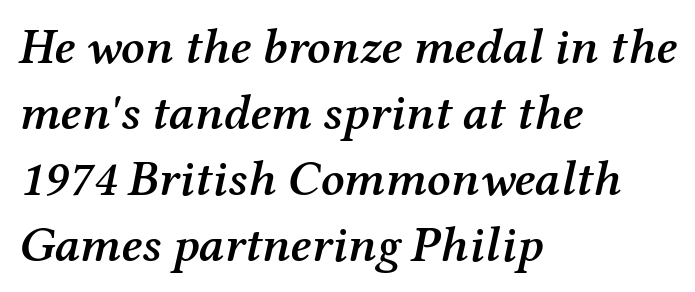
The ragged edge is on the right, which tells us the setting is flush left. I'd call this a serif setting — the letters wear small feet. The passage shown leans; its letterforms are oblique. Honestly, the letter spacing is just normal — you wouldn't notice it.
